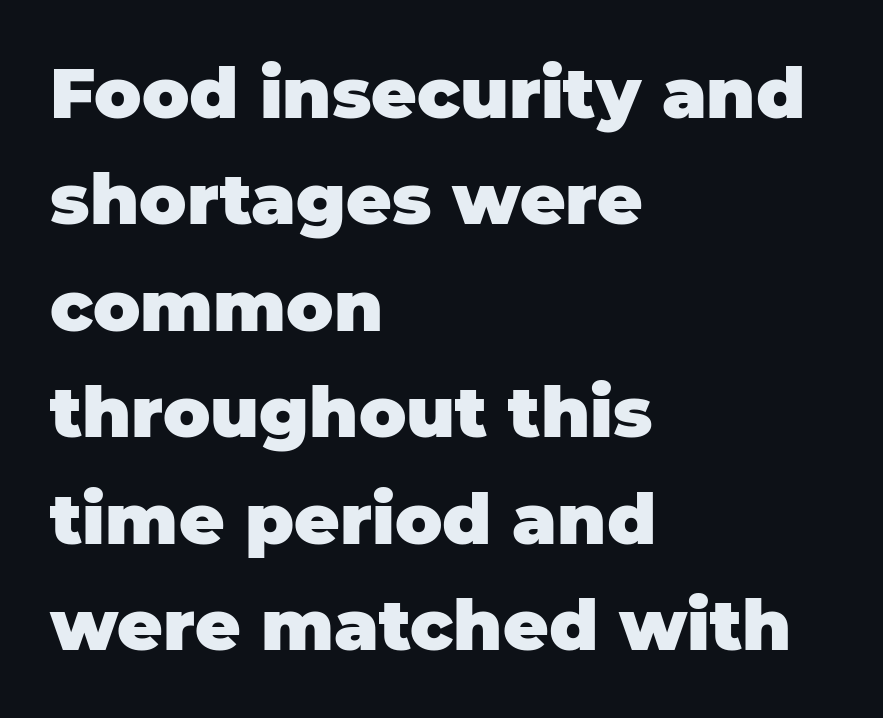
{"serif": "no", "italic": "no", "bold": "yes", "weight": "heavy", "width": "normal", "stroke_contrast": "low", "x_height": "large", "monospaced": "no", "underline": "no", "align": "left", "line_spacing": "normal", "line_spacing_ratio": 1.52, "letter_spacing": "normal", "letter_spacing_em": 0.0, "glyph_px": 70}
